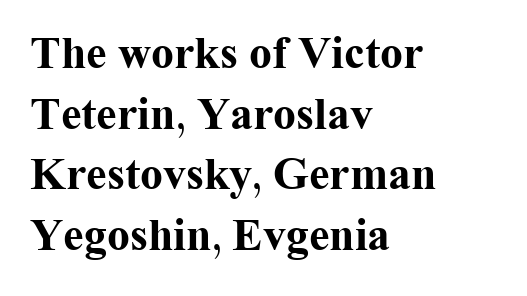
Bare-footed words on every line. Baseline-to-baseline distance is the conventional proportion of letter height. One-word summary of the alignment: left. Think of a printed novel: that variable character pitch is what you see here. Heavy-handed strokes throughout: this text is bold. It's the straight-up-and-down kind of type.
